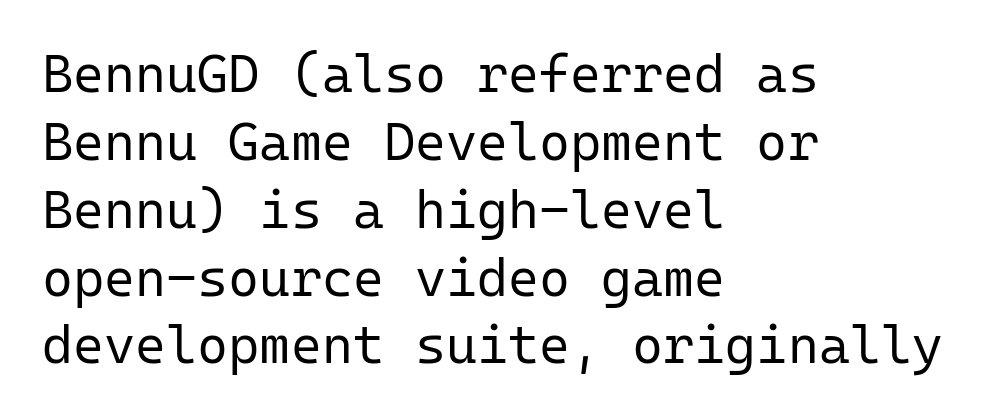
The image shows 53 px regular-weight sans-serif type, upright, monospaced; set left-aligned, normal line spacing (1.28x), normal letter spacing, not underlined; low stroke contrast and a medium x-height.
